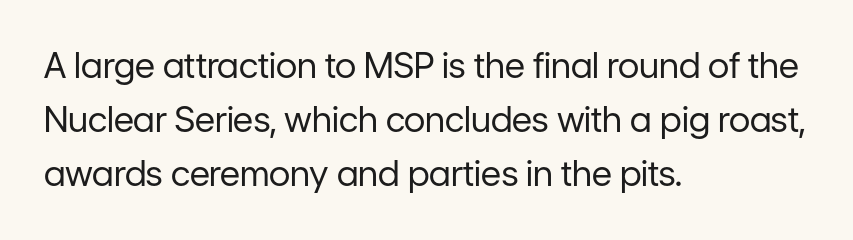
Q: Is the text bold? A: No.
Q: Is the text italic (slanted)? A: No, it is upright.
Q: Is the typeface a serif or a sans-serif typeface? A: Sans-serif.
Q: Is the text underlined? A: No.
Q: How is the paragraph aligned? A: Left-aligned.
Q: Is the spacing between letters normal or unusually wide? A: Normal.
Q: Is the spacing between lines tight, normal or loose? A: Normal.
Q: Width (condensed, normal, or wide)? A: Normal.
Q: Stroke contrast? A: Low.
Q: x-height? A: Medium.
Q: Monospaced? A: No.
